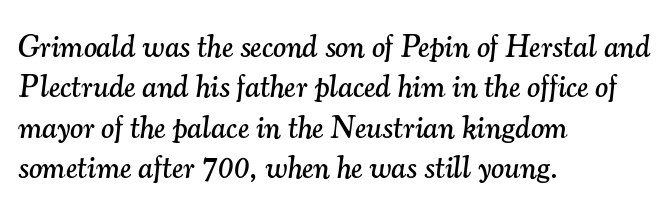
Q: Is the text italic (slanted)? A: Yes, it leans right by about 7 degrees.
Q: Is the typeface a serif or a sans-serif typeface? A: Serif.
Q: Is the text underlined? A: No.
Q: How is the paragraph aligned? A: Left-aligned.
Q: Is the spacing between letters normal or unusually wide? A: Normal.
Q: Is the spacing between lines tight, normal or loose? A: Normal.
Q: Width (condensed, normal, or wide)? A: Normal.
Q: Stroke contrast? A: Medium.
Q: x-height? A: Small.
Q: Monospaced? A: No.
